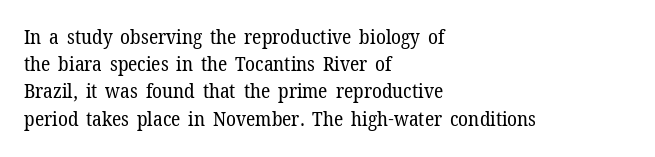
{"italic": "no", "bold": "no", "underline": "no", "align": "left", "line_spacing": "normal", "line_spacing_ratio": 1.36, "letter_spacing": "normal", "letter_spacing_em": 0.0, "glyph_px": 20}
